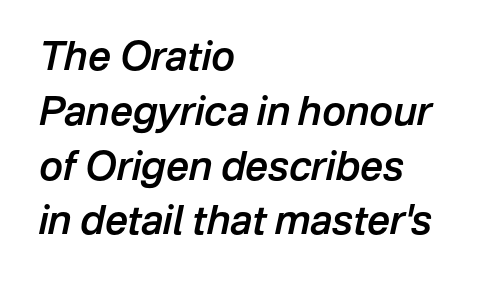
The image shows 40 px semibold type, italic (leaning right); set left-aligned, normal line spacing (1.37x), normal letter spacing, not underlined; low stroke contrast and a medium x-height.
